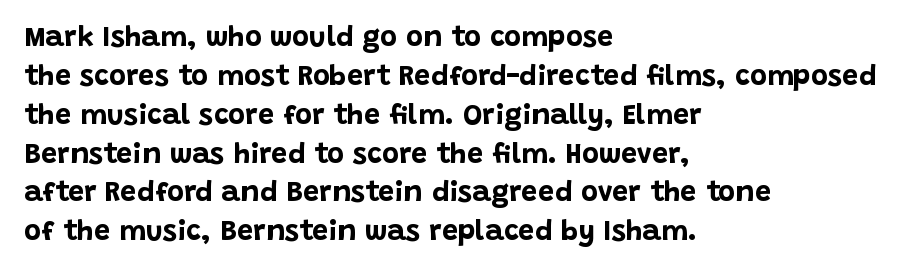
When letters stand straight like this, we call the style roman or upright. Beneath every word, the page is bare. Baseline-to-baseline distance is the conventional proportion of letter height. Heavy, bold letterforms. This rendering leaves character spacing at its baseline value. Each letter keeps its own natural width here, so spacing adapts to shape.
